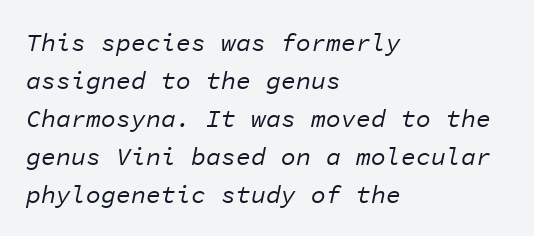
The text block is weighted toward the left margin, trailing off unevenly rightward. Regarding leading, the lines here are spaced in the standard way. Students, note that the glyphs here touch the page at normal intervals. Only glyphs here, with clear space below each row.
